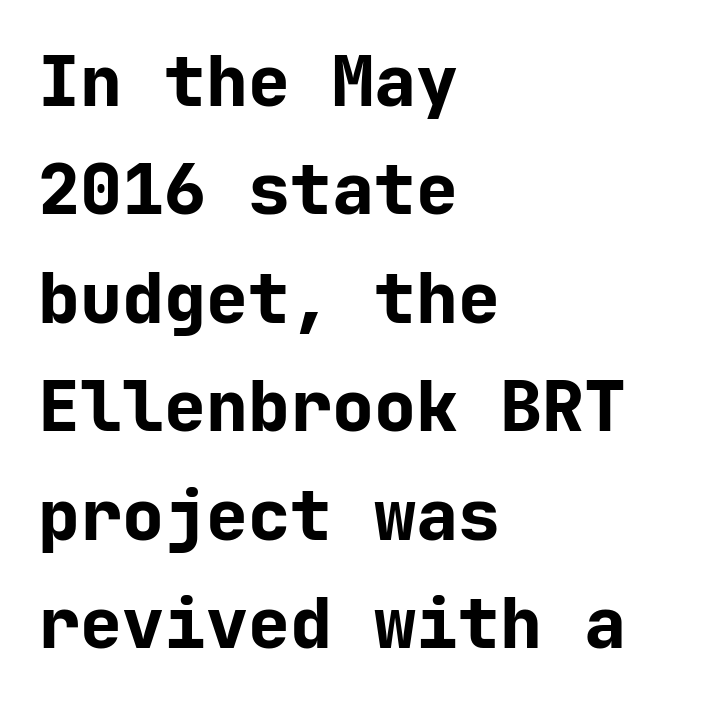
Q: Is the text bold? A: Yes.
Q: Is the text italic (slanted)? A: No, it is upright.
Q: Is the typeface a serif or a sans-serif typeface? A: Sans-serif.
Q: Is the text underlined? A: No.
Q: How is the paragraph aligned? A: Left-aligned.
Q: Is the spacing between letters normal or unusually wide? A: Normal.
Q: Is the spacing between lines tight, normal or loose? A: Normal.
Q: Width (condensed, normal, or wide)? A: Normal.
Q: Stroke contrast? A: Low.
Q: x-height? A: Medium.
Q: Monospaced? A: Yes.
